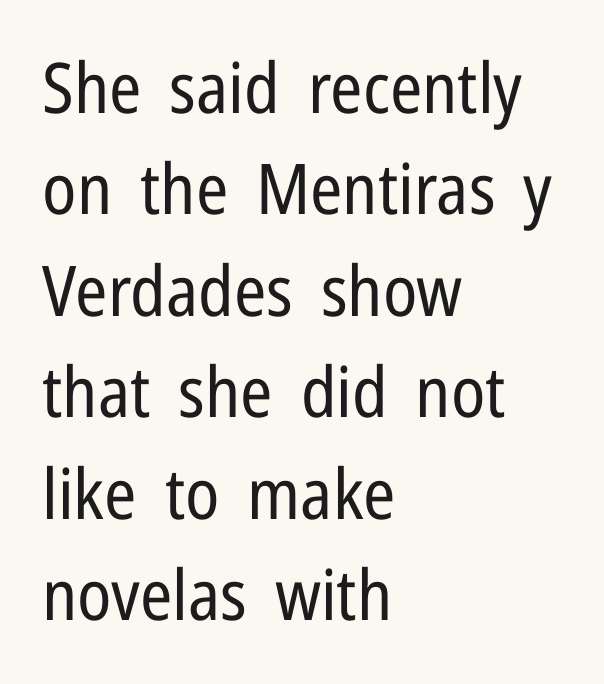
The passage shown is typed in a proportional face where columns would drift. The type sits square on the baseline with zero lean. The line-height multiplier appears to be the usual default. Nobody touched the tracking dial on this one. The area under the type is left untouched. The typesetting does not lean heavy: it is not bold.
